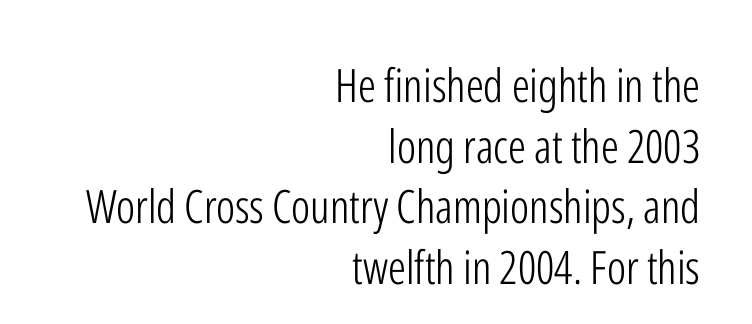
The image shows 46 px light, condensed sans-serif type, upright; set right-aligned, normal line spacing (1.32x), normal letter spacing, not underlined; low stroke contrast and a medium x-height.
